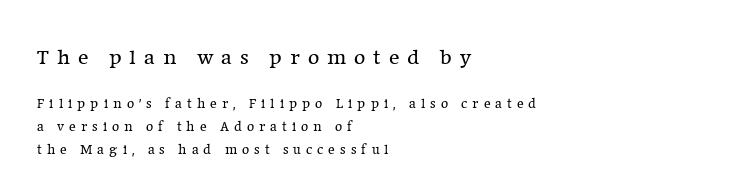
{"italic": "no", "bold": "no", "underline": "no", "align": "left", "line_spacing": "normal", "line_spacing_ratio": 1.64, "letter_spacing": "wide", "letter_spacing_em": 0.36, "larger_block": "first", "size_ratio": 1.57, "glyph_px": 22}
